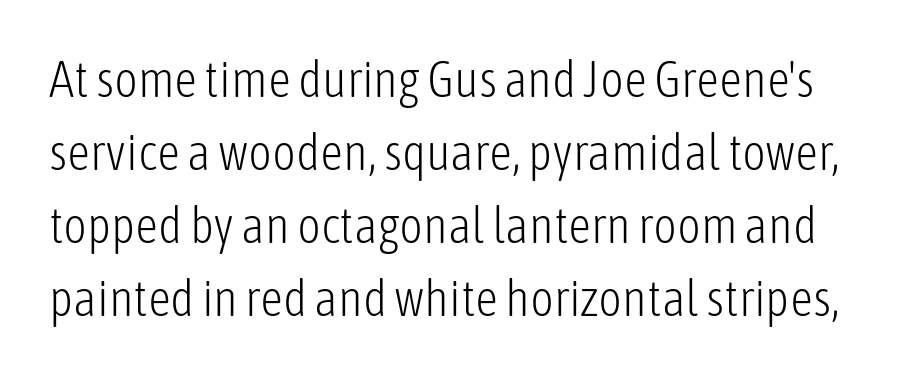
The image shows 51 px light, condensed sans-serif type, upright; set normal line spacing (1.43x), normal letter spacing, not underlined; low stroke contrast and a medium x-height.
